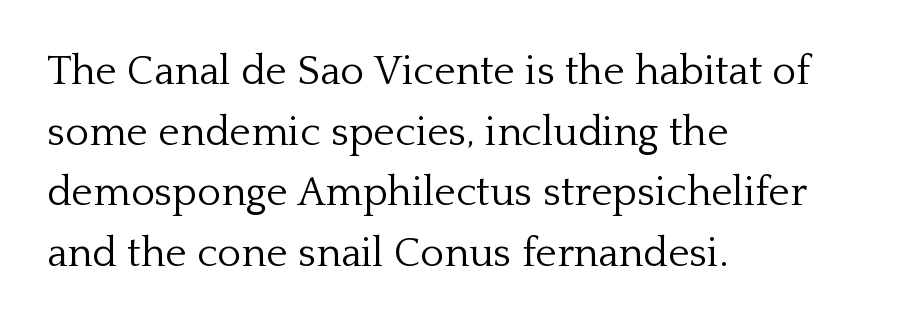
The letterforms sit at book weight or below. The font's upright variant was chosen for this text. Inter-character spacing is left at the font's built-in metrics. What kind of face is this? One with serifs. Casual observation: everything's shoved over to the left. Each new line begins a customary step beneath the previous one.
